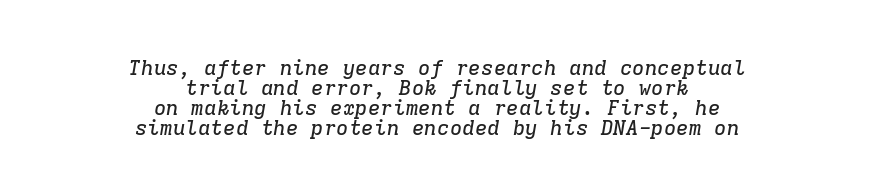
How would I describe the line gaps? Narrow and economical. The letters are slanted; this is an italic face. One-word summary of the alignment: center. Glance below the letters and you will spot only blank space.
